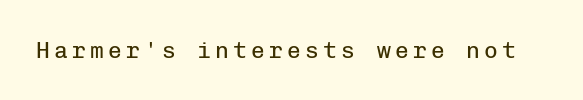
Q: Is the text bold? A: No.
Q: Is the text italic (slanted)? A: No, it is upright.
Q: Is the text underlined? A: No.
